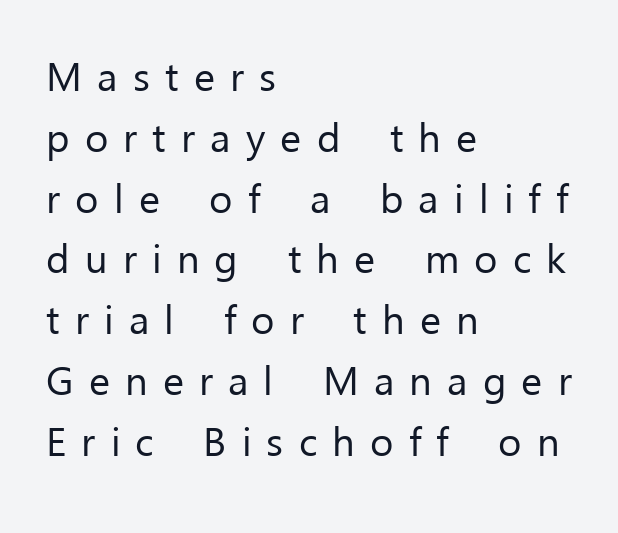
Q: Is the text bold? A: No.
Q: Is the text italic (slanted)? A: No, it is upright.
Q: Is the typeface a serif or a sans-serif typeface? A: Sans-serif.
Q: Is the text underlined? A: No.
Q: How is the paragraph aligned? A: Left-aligned.
Q: Is the spacing between letters normal or unusually wide? A: Unusually wide.
Q: Is the spacing between lines tight, normal or loose? A: Normal.
Q: Width (condensed, normal, or wide)? A: Normal.
Q: Stroke contrast? A: Low.
Q: x-height? A: Medium.
Q: Monospaced? A: No.
